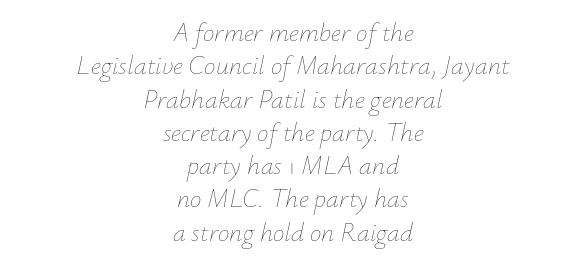
The image shows 26 px text type, italic (leaning right); set centered, normal line spacing (1.28x), normal letter spacing, not underlined.
